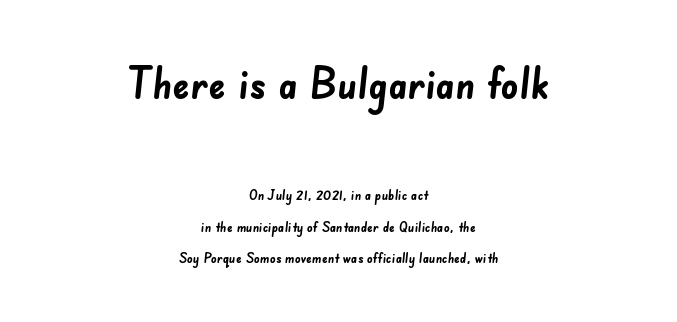
Q: Is the text bold? A: Yes.
Q: Is the typeface a serif or a sans-serif typeface? A: Sans-serif.
Q: Is the text underlined? A: No.
Q: How is the paragraph aligned? A: Centered.
Q: Is the spacing between letters normal or unusually wide? A: Normal.
Q: Is the spacing between lines tight, normal or loose? A: Loose.
Q: Which block of text is set in a larger size, the first (top) or the second (bottom)? A: The first (top) one.
Q: Width (condensed, normal, or wide)? A: Normal.
Q: Stroke contrast? A: Low.
Q: x-height? A: Small.
Q: Monospaced? A: No.
